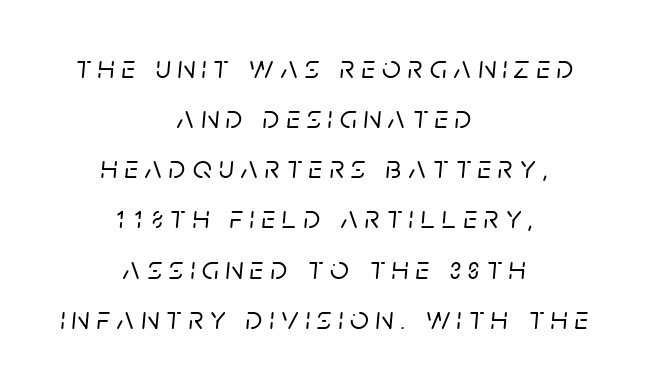
Q: Is the text italic (slanted)? A: Yes, it leans right by about 5 degrees.
Q: Is the text underlined? A: No.
Q: How is the paragraph aligned? A: Centered.
Q: Is the spacing between letters normal or unusually wide? A: Unusually wide.
Q: Is the spacing between lines tight, normal or loose? A: Normal.
Q: Width (condensed, normal, or wide)? A: Normal.
Q: Stroke contrast? A: Low.
Q: x-height? A: Large.
Q: Monospaced? A: No.
